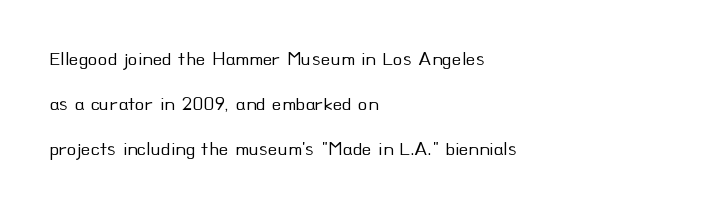
{"italic": "no", "bold": "no", "underline": "no", "align": "left", "line_spacing": "loose", "line_spacing_ratio": 2.24, "letter_spacing": "normal", "letter_spacing_em": 0.0, "glyph_px": 20}
